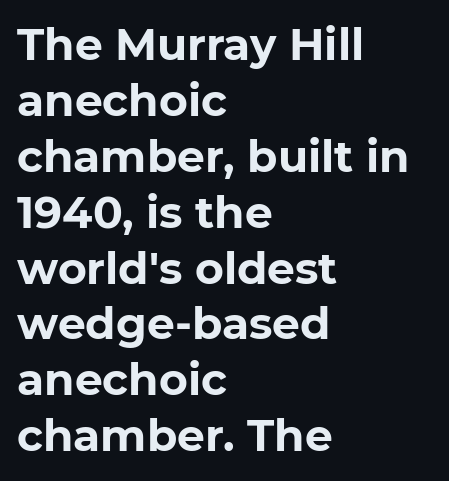
This rendering uses left alignment, leaving the right contour irregular. Normally led — the rows are evenly, conventionally spaced. Default kerning and tracking; the words read as compact shapes. The typography opts for an upright posture over an oblique one.
